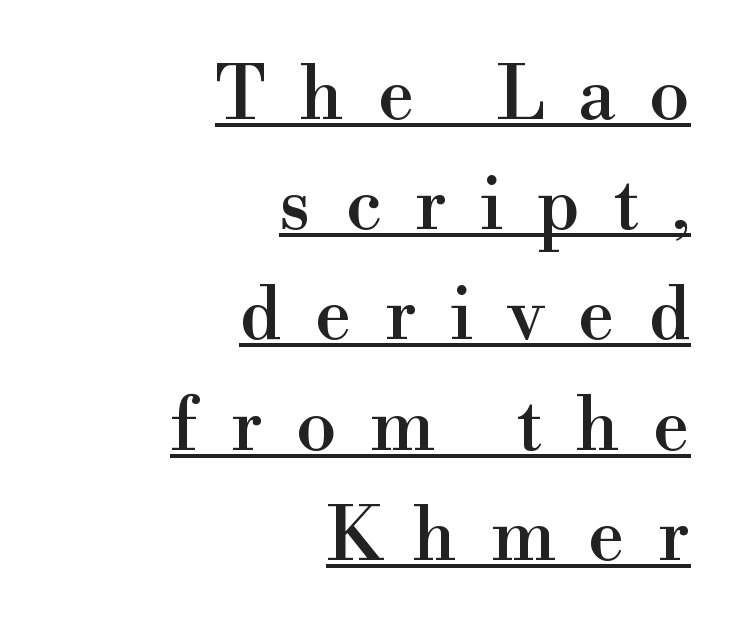
The image shows 73 px serif type, upright; set right-aligned, normal line spacing (1.51x), unusually wide letter spacing (+0.46 em), underlined; a small x-height.
